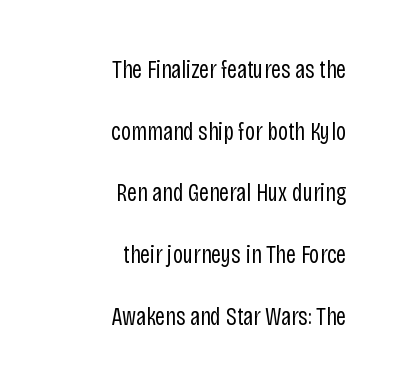
{"italic": "no", "bold": "no", "underline": "no", "align": "right", "line_spacing": "loose", "line_spacing_ratio": 2.47, "letter_spacing": "normal", "letter_spacing_em": 0.0, "glyph_px": 25}
